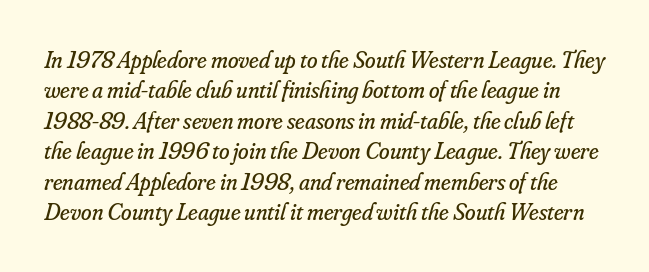
Q: Is the text bold? A: No.
Q: Is the text italic (slanted)? A: Yes, it leans right by about 16 degrees.
Q: Is the text underlined? A: No.
Q: Is the spacing between letters normal or unusually wide? A: Normal.
Q: Is the spacing between lines tight, normal or loose? A: Normal.
